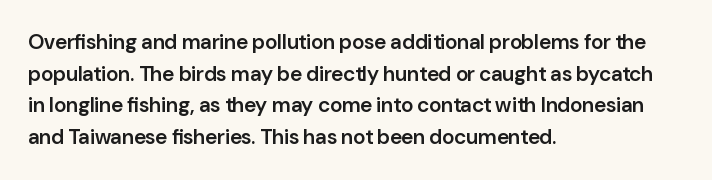
Italic? Not at all — the glyphs are vertical. A typesetter would call this zero additional tracking. The typesetting leans somewhat heavy: a semibold. The string is rendered with underlining switched off. The setting favours the left margin, as ordinary paragraphs usually do.
